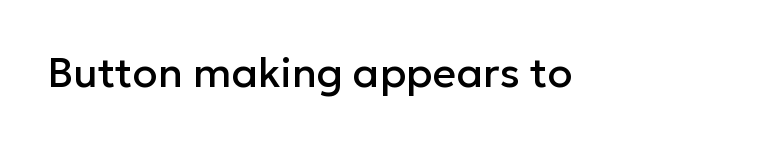
Q: Is the text italic (slanted)? A: No, it is upright.
Q: Is the typeface a serif or a sans-serif typeface? A: Sans-serif.
Q: Is the text underlined? A: No.
Q: Is the spacing between letters normal or unusually wide? A: Normal.
Q: Width (condensed, normal, or wide)? A: Normal.
Q: Stroke contrast? A: Low.
Q: x-height? A: Medium.
Q: Monospaced? A: No.
